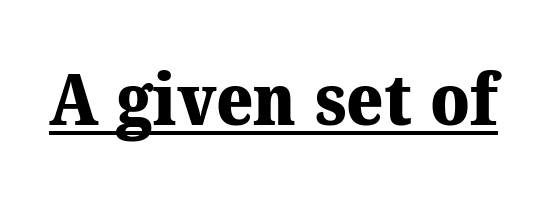
The image shows 71 px heavy serif type; set normal letter spacing, underlined; medium stroke contrast and a medium x-height.
